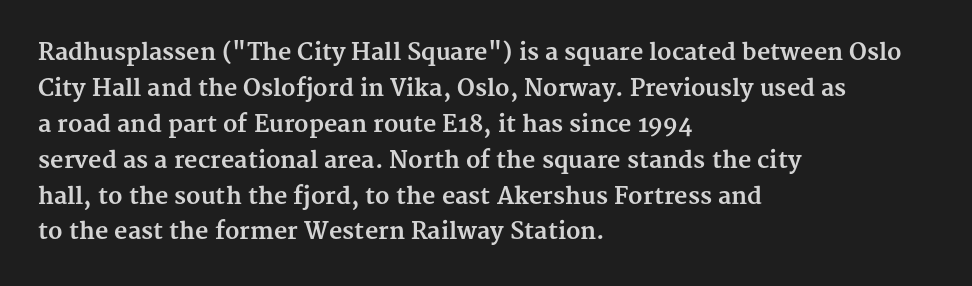
Q: Is the text bold? A: Yes.
Q: Is the text italic (slanted)? A: No, it is upright.
Q: Is the text underlined? A: No.
Q: How is the paragraph aligned? A: Left-aligned.
Q: Is the spacing between letters normal or unusually wide? A: Normal.
Q: Is the spacing between lines tight, normal or loose? A: Normal.
